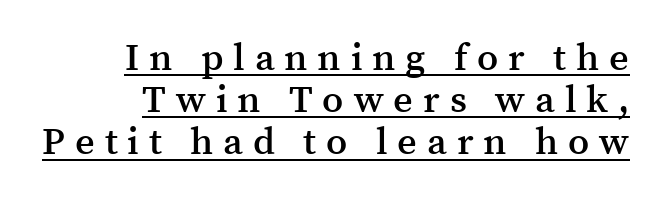
{"serif": "yes", "italic": "no", "bold": "semi", "weight": "semibold", "width": "normal", "stroke_contrast": "medium", "x_height": "medium", "monospaced": "no", "underline": "yes", "align": "right", "line_spacing": "tight", "line_spacing_ratio": 1.11, "letter_spacing": "wide", "letter_spacing_em": 0.26, "glyph_px": 38}
